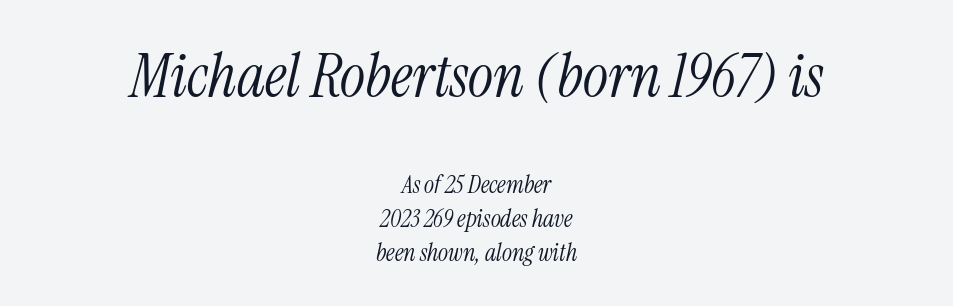
Q: Is the text bold? A: No.
Q: Is the text italic (slanted)? A: Yes, it leans right by about 13 degrees.
Q: Is the typeface a serif or a sans-serif typeface? A: Serif.
Q: Is the text underlined? A: No.
Q: How is the paragraph aligned? A: Centered.
Q: Is the spacing between letters normal or unusually wide? A: Normal.
Q: Is the spacing between lines tight, normal or loose? A: Normal.
Q: Which block of text is set in a larger size, the first (top) or the second (bottom)? A: The first (top) one.
Q: Width (condensed, normal, or wide)? A: Condensed.
Q: Stroke contrast? A: Medium.
Q: x-height? A: Medium.
Q: Monospaced? A: No.
